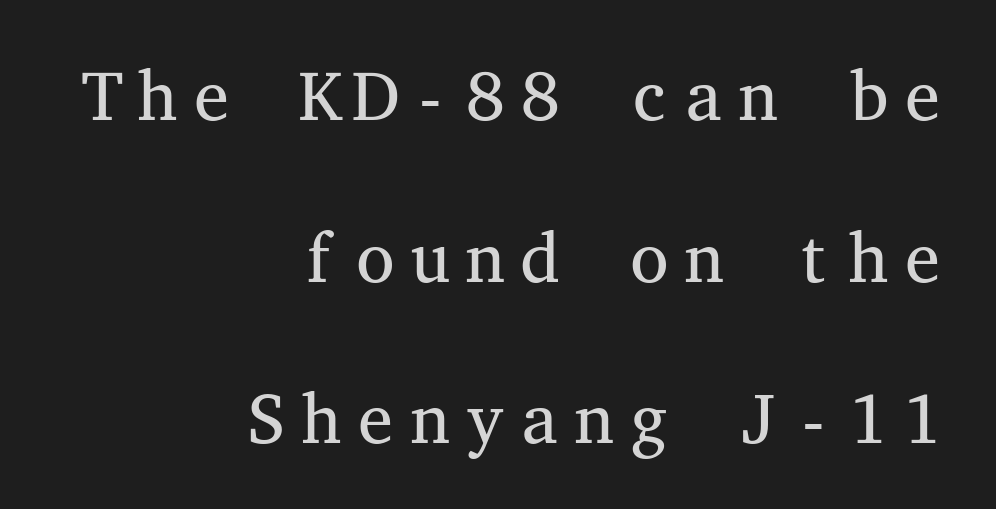
Every character here occupies the same horizontal width, giving the sample a typewriter-like rhythm. The font sits on the lighter half of the weight spectrum, regular included. A typesetter would call this leading open, well beyond the default. The words here are not underlined. Font category for this specimen: serif. The lettering stays uniformly vertical, giving the passage a roman look.
